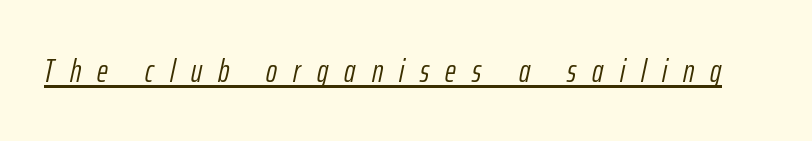
The image shows 33 px light, condensed type, italic (leaning right); set unusually wide letter spacing (+0.49 em), underlined; low stroke contrast and a medium x-height.
